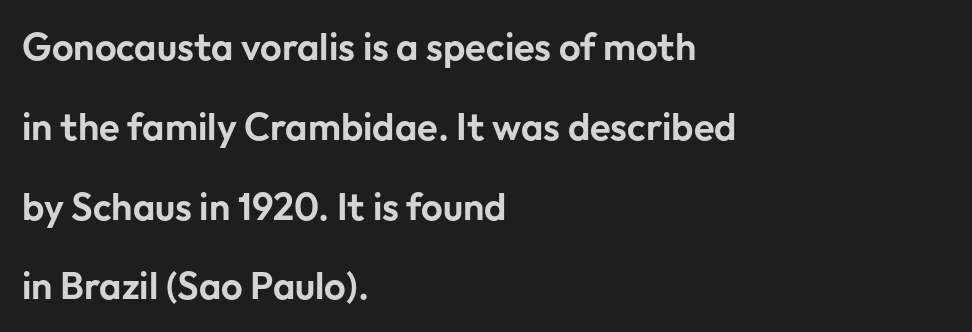
This is the regular roman posture of the typeface. The face used here is rendered with its standard letterfit. Compared with a centered layout, this one pins lines to the left instead. This rendering features lettering with no underline.
